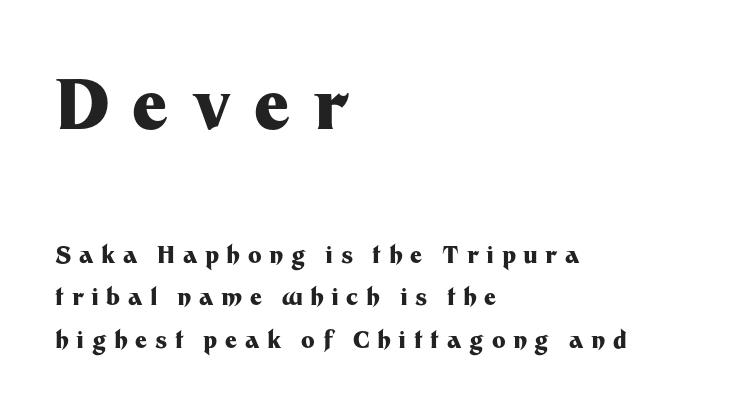
A typesetter would mark this as roman, not italic. A full-strength bold gives these letters their thick strokes. Descender tails drop into unmarked territory. Compared with typical body copy, the letter spacing here is much looser. Proportional: the letters do not fall into vertical columns.
